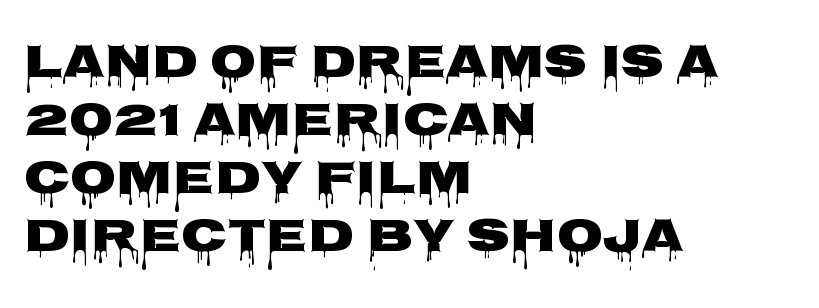
{"serif": "no", "italic": "no", "width": "wide", "stroke_contrast": "low", "x_height": "large", "monospaced": "no", "underline": "no", "align": "left", "line_spacing_ratio": 1.21, "letter_spacing": "normal", "letter_spacing_em": 0.0, "glyph_px": 48}
